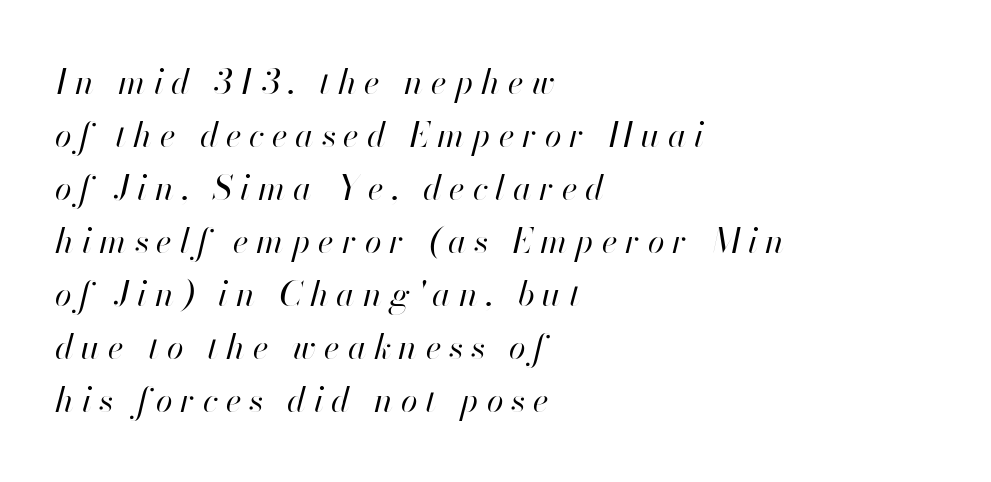
Unbolded letterforms with no extra heft. Between one letter and the next there's a generous, obvious gap. This rendering features lettering with no underline. Each letter keeps its own natural width here, so spacing adapts to shape.
